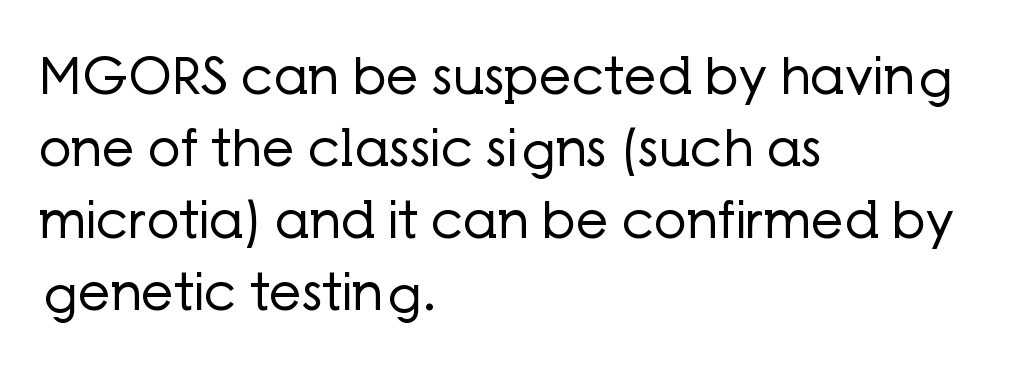
{"serif": "no", "italic": "no", "bold": "no", "weight": "regular", "width": "normal", "stroke_contrast": "low", "x_height": "medium", "monospaced": "no", "underline": "no", "align": "left", "line_spacing": "normal", "line_spacing_ratio": 1.41, "letter_spacing": "normal", "letter_spacing_em": 0.0, "glyph_px": 51}
